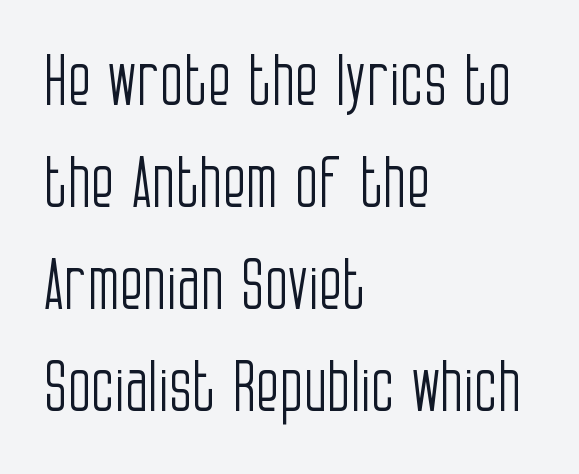
Q: Is the text bold? A: No.
Q: Is the text italic (slanted)? A: No, it is upright.
Q: Is the typeface a serif or a sans-serif typeface? A: Sans-serif.
Q: Is the text underlined? A: No.
Q: How is the paragraph aligned? A: Left-aligned.
Q: Is the spacing between letters normal or unusually wide? A: Normal.
Q: Is the spacing between lines tight, normal or loose? A: Normal.
Q: Width (condensed, normal, or wide)? A: Condensed.
Q: Stroke contrast? A: Low.
Q: x-height? A: Large.
Q: Monospaced? A: No.
